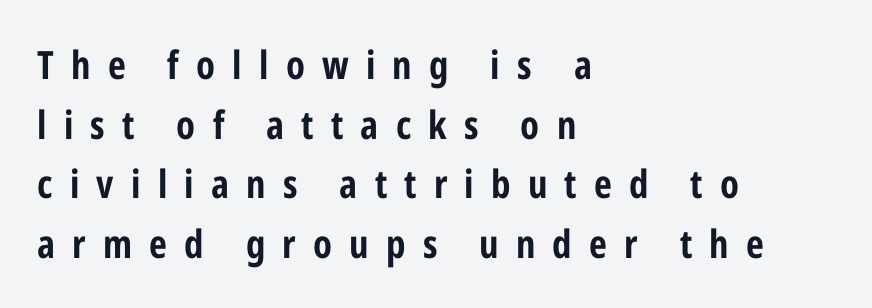
Q: Is the text bold? A: Yes.
Q: Is the text italic (slanted)? A: No, it is upright.
Q: Is the typeface a serif or a sans-serif typeface? A: Sans-serif.
Q: Is the text underlined? A: No.
Q: How is the paragraph aligned? A: Left-aligned.
Q: Is the spacing between letters normal or unusually wide? A: Unusually wide.
Q: Is the spacing between lines tight, normal or loose? A: Normal.
Q: Width (condensed, normal, or wide)? A: Condensed.
Q: Stroke contrast? A: Low.
Q: x-height? A: Medium.
Q: Monospaced? A: No.
